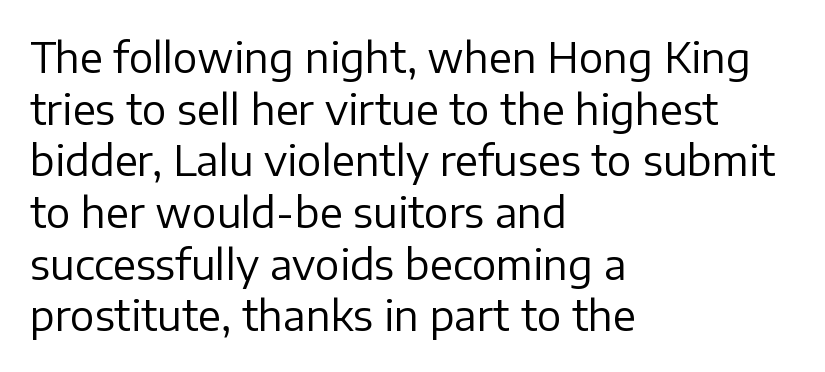
The setting favours the left margin, as ordinary paragraphs usually do. The type sits square on the baseline with zero lean. What kind of face is this? One without serifs — a sans. There is no visible air inserted between adjacent glyphs. No chunkiness to these letters — they're not bold.
